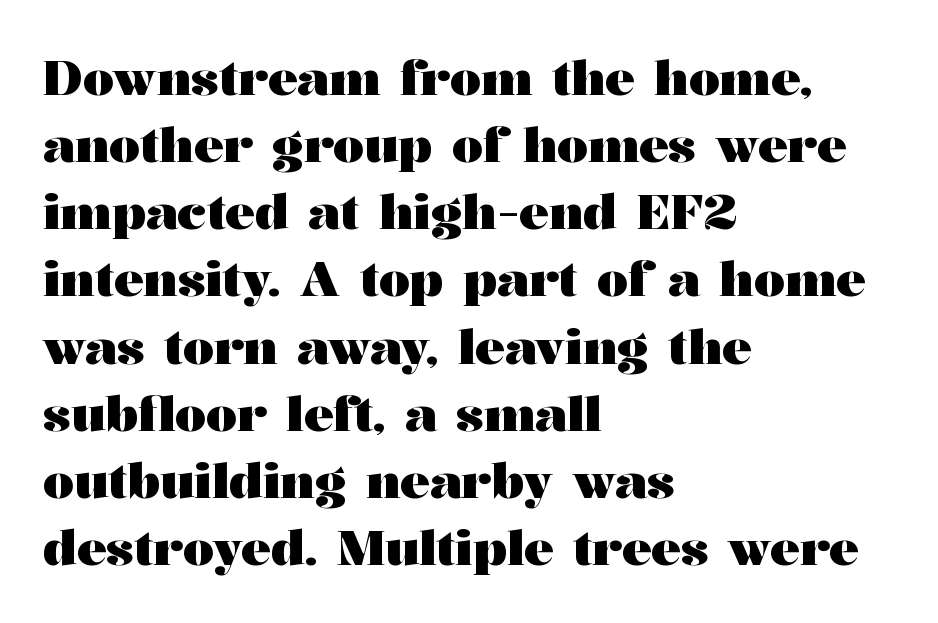
Q: Is the text bold? A: Yes.
Q: Is the text italic (slanted)? A: No, it is upright.
Q: Is the typeface a serif or a sans-serif typeface? A: Serif.
Q: Is the text underlined? A: No.
Q: How is the paragraph aligned? A: Left-aligned.
Q: Is the spacing between letters normal or unusually wide? A: Normal.
Q: Is the spacing between lines tight, normal or loose? A: Normal.
Q: Width (condensed, normal, or wide)? A: Wide.
Q: Stroke contrast? A: Medium.
Q: x-height? A: Medium.
Q: Monospaced? A: No.
